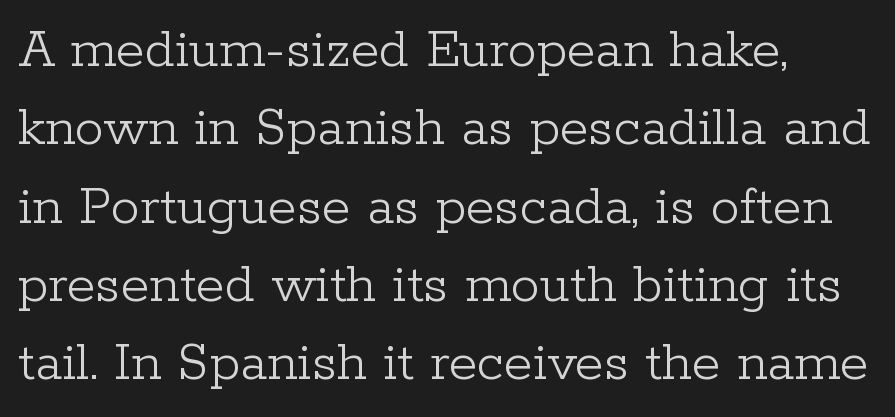
Q: Is the text bold? A: No.
Q: Is the text italic (slanted)? A: No, it is upright.
Q: Is the typeface a serif or a sans-serif typeface? A: Serif.
Q: Is the text underlined? A: No.
Q: How is the paragraph aligned? A: Left-aligned.
Q: Is the spacing between letters normal or unusually wide? A: Normal.
Q: Is the spacing between lines tight, normal or loose? A: Normal.
Q: Width (condensed, normal, or wide)? A: Normal.
Q: Stroke contrast? A: Low.
Q: x-height? A: Medium.
Q: Monospaced? A: No.
